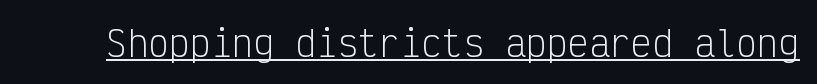
{"serif": "no", "italic": "no", "bold": "no", "weight": "light", "width": "condensed", "stroke_contrast": "low", "x_height": "medium", "monospaced": "yes", "underline": "yes", "letter_spacing": "normal", "letter_spacing_em": 0.0, "glyph_px": 35}
